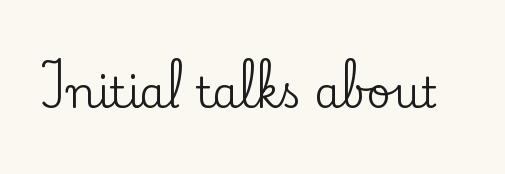
{"serif": "yes", "italic": "no", "width": "normal", "stroke_contrast": "low", "x_height": "small", "monospaced": "no", "underline": "no", "letter_spacing": "normal", "letter_spacing_em": 0.0, "glyph_px": 42}
